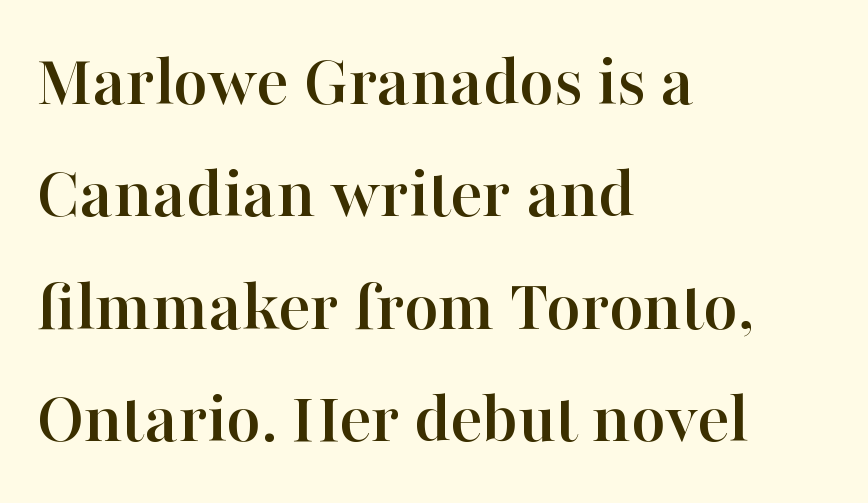
{"serif": "yes", "italic": "no", "width": "normal", "stroke_contrast": "high", "x_height": "medium", "monospaced": "no", "underline": "no", "align": "left", "line_spacing": "normal", "line_spacing_ratio": 1.5, "letter_spacing": "normal", "letter_spacing_em": 0.0, "glyph_px": 75}
